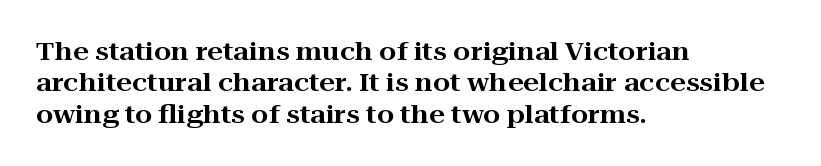
Q: Is the text italic (slanted)? A: No, it is upright.
Q: Is the text underlined? A: No.
Q: How is the paragraph aligned? A: Left-aligned.
Q: Is the spacing between letters normal or unusually wide? A: Normal.
Q: Is the spacing between lines tight, normal or loose? A: Normal.
